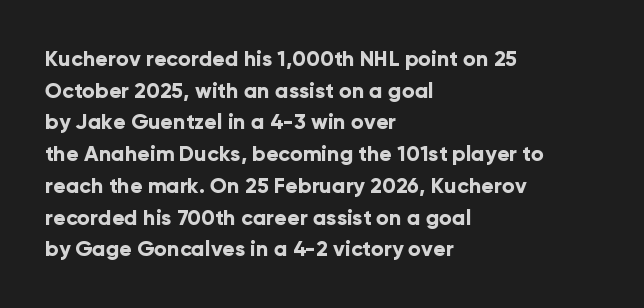
{"italic": "no", "bold": "yes", "underline": "no", "align": "left", "line_spacing": "normal", "line_spacing_ratio": 1.51, "letter_spacing": "normal", "letter_spacing_em": 0.0, "glyph_px": 21}
